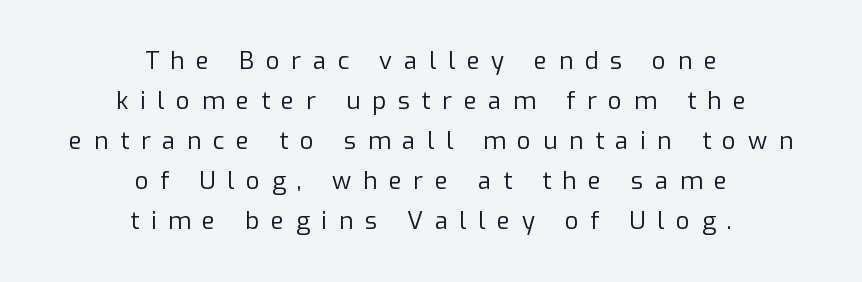
The image shows 24 px text type, upright; set centered, normal line spacing (1.67x), unusually wide letter spacing (+0.49 em), not underlined.
